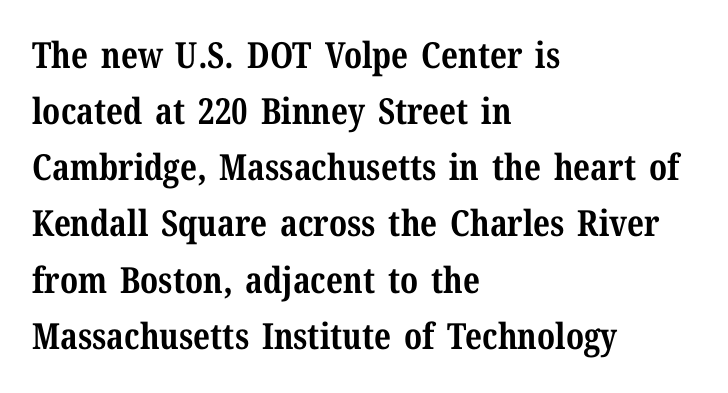
Underlining? Definitely not there. Between one letter and the next there's only the usual sliver of space. One glance says typical: line gaps are just what's usual. Quick note: not italic, upright. The rag falls on the right side of this text block.
